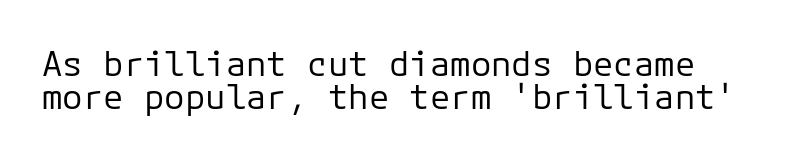
Counters stay open thanks to moderate or lighter strokes. Caption: standard tracking, unaltered. The block of text is dense from top to bottom, with scant space between rows. The passage shown is typed in a monospace face where columns stay perfectly aligned. Just letters on the line, the space beneath them empty. These lines are composed in type without serifs.
